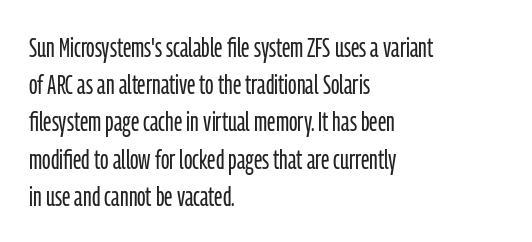
The image shows 28 px light, condensed sans-serif type, upright; set left-aligned, normal line spacing (1.33x), normal letter spacing, not underlined; low stroke contrast and a medium x-height.
